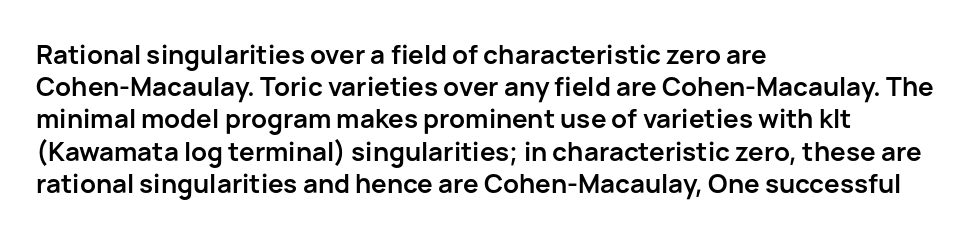
The image shows 26 px bold type, upright; set left-aligned, line spacing 1.24x, normal letter spacing, not underlined.
